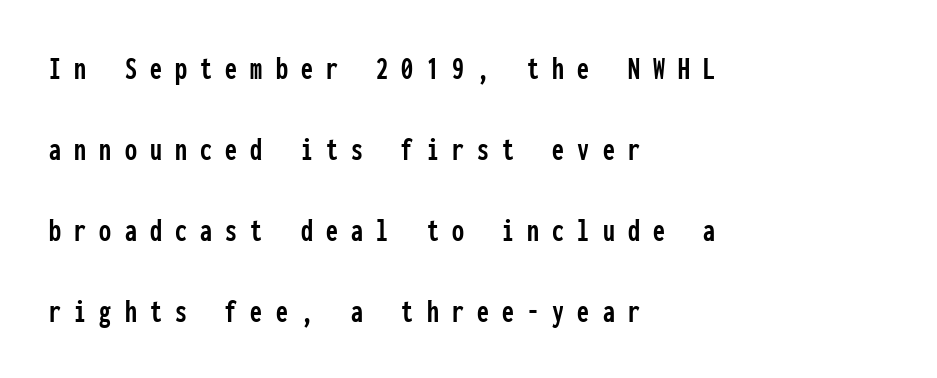
{"serif": "no", "italic": "no", "width": "condensed", "stroke_contrast": "low", "x_height": "medium", "monospaced": "yes", "underline": "no", "align": "left", "line_spacing": "loose", "line_spacing_ratio": 2.38, "letter_spacing": "wide", "letter_spacing_em": 0.39, "glyph_px": 34}
